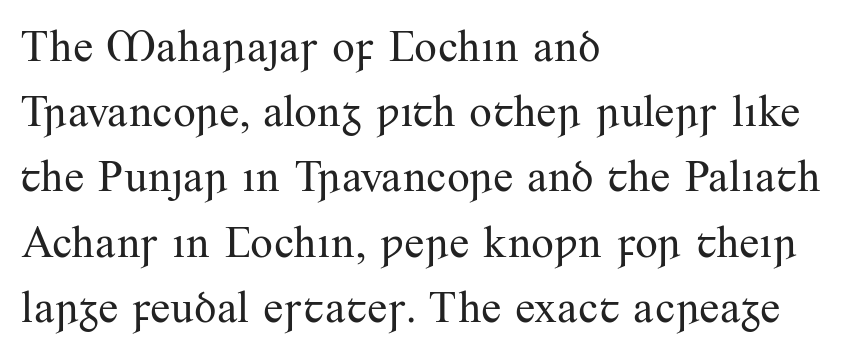
The image shows 45 px regular-weight serif type, upright; set left-aligned, normal line spacing (1.45x), normal letter spacing, not underlined; medium stroke contrast and a small x-height.
